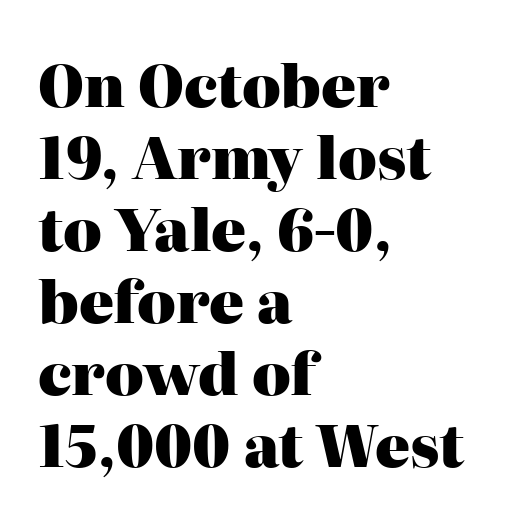
Notice how the passage keeps a crisp vertical edge on the left only. A clean baseline with only descenders dipping below it. Style check: upright. Nothing unusual about the tracking: characters are spaced as the font intends.
